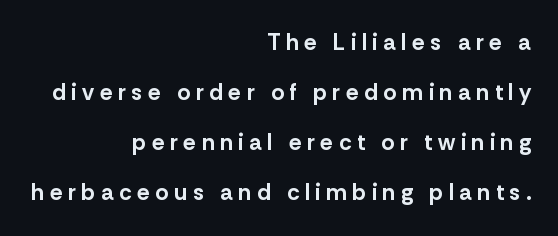
The image shows 23 px bold type, upright; set right-aligned, loose line spacing (2.18x), unusually wide letter spacing (+0.24 em), not underlined.
